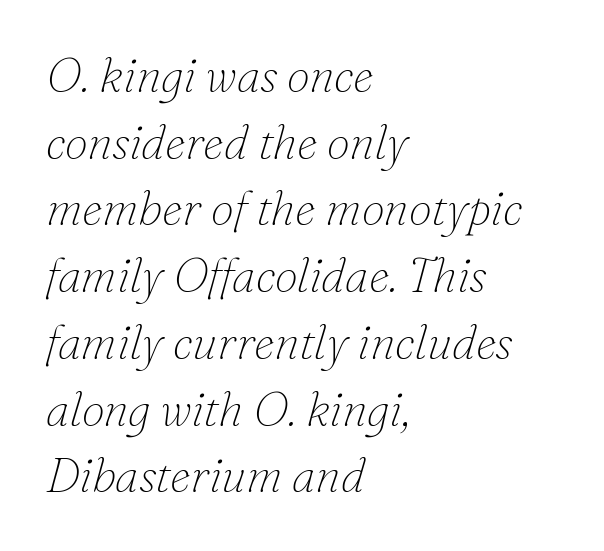
{"serif": "yes", "italic": "yes", "lean": "right", "slant_degrees": 16, "bold": "no", "weight": "thin", "width": "normal", "stroke_contrast": "low", "x_height": "small", "monospaced": "no", "underline": "no", "align": "left", "line_spacing": "normal", "line_spacing_ratio": 1.42, "letter_spacing": "normal", "letter_spacing_em": 0.0, "glyph_px": 47}
